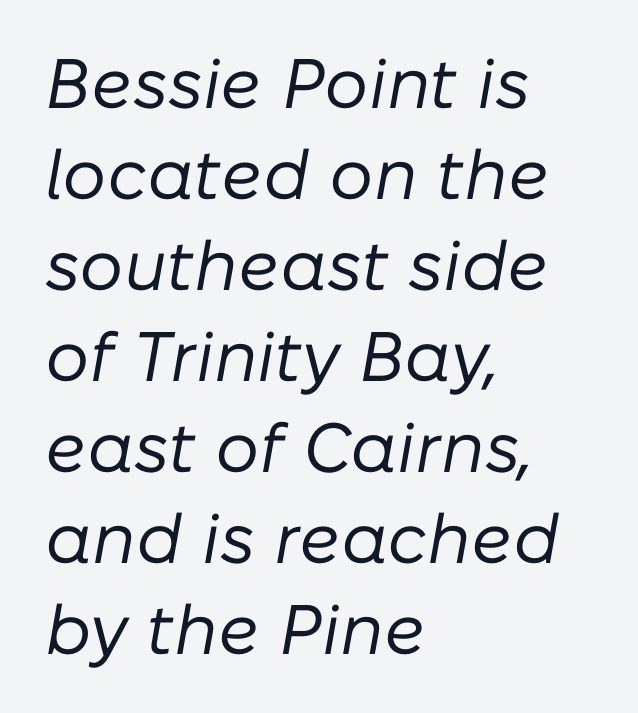
A typesetter would call this zero additional tracking. Type without underlining. Unbolded letterforms with no extra heft. Visually the block forms a straight wall on the left and a jagged coastline on the right. The rendering uses a moderate line-height, typical for paragraphs. Is this a fixed-width face? No — the glyphs have proportional, varying widths.
